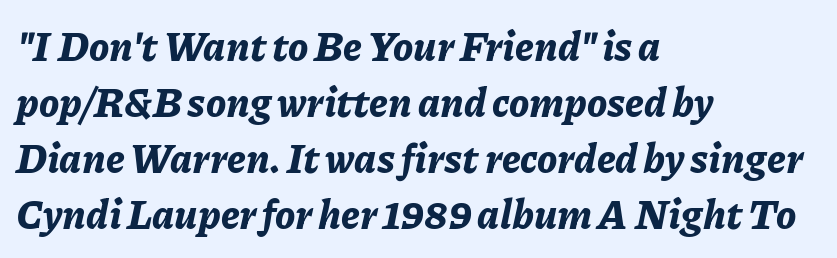
The image shows 40 px bold type, italic (leaning right); set left-aligned, normal line spacing (1.4x), normal letter spacing, not underlined; low stroke contrast and a medium x-height.
